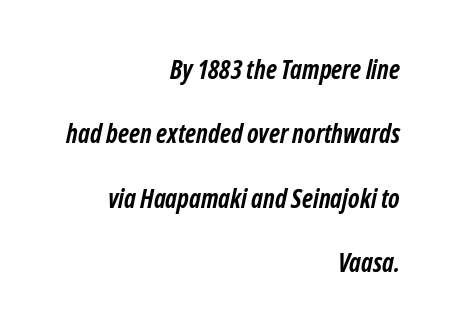
Q: Is the text bold? A: Yes.
Q: Is the text italic (slanted)? A: Yes, it leans right by about 12 degrees.
Q: Is the text underlined? A: No.
Q: How is the paragraph aligned? A: Right-aligned.
Q: Is the spacing between letters normal or unusually wide? A: Normal.
Q: Is the spacing between lines tight, normal or loose? A: Loose.
